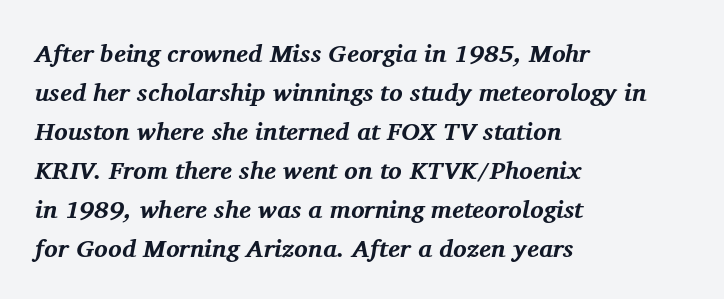
Notice how the stems are inclined rather than vertical — that's the hallmark of italics. Line spacing here is normal. These words are printed bold, with thick strokes throughout. There is no visible air inserted between adjacent glyphs. The passage is arranged the way most books set body copy — flush left. Quick note: underline off.
